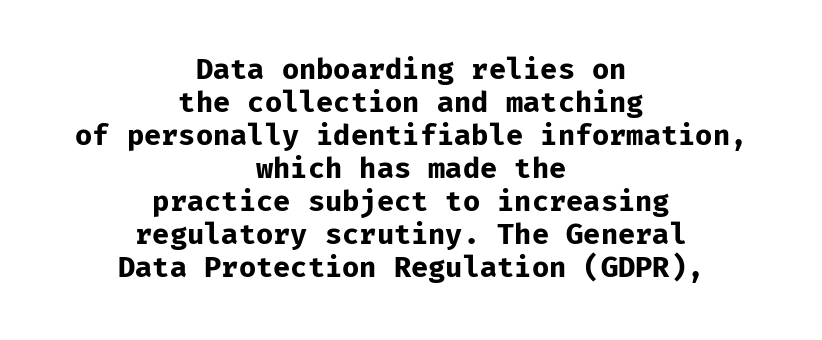
Q: Is the text bold? A: Yes.
Q: Is the text italic (slanted)? A: No, it is upright.
Q: Is the typeface a serif or a sans-serif typeface? A: Sans-serif.
Q: Is the text underlined? A: No.
Q: How is the paragraph aligned? A: Centered.
Q: Is the spacing between letters normal or unusually wide? A: Normal.
Q: Width (condensed, normal, or wide)? A: Normal.
Q: Stroke contrast? A: Low.
Q: x-height? A: Medium.
Q: Monospaced? A: Yes.
